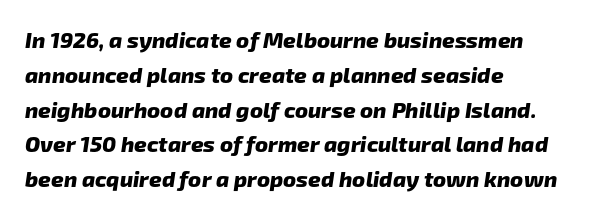
This rendering features lettering with no underline. The passage shown is emphatically bold. Compared with typical body copy, the letter spacing here is the same. Is the block centered? No — it sits flush against the left margin. This block has exactly the height ordinary leading produces.
